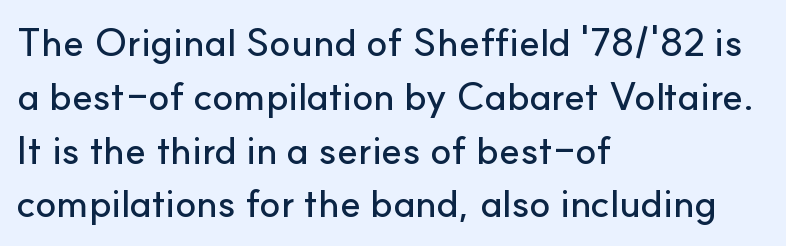
Q: Is the text italic (slanted)? A: No, it is upright.
Q: Is the typeface a serif or a sans-serif typeface? A: Sans-serif.
Q: Is the text underlined? A: No.
Q: How is the paragraph aligned? A: Left-aligned.
Q: Is the spacing between letters normal or unusually wide? A: Normal.
Q: Is the spacing between lines tight, normal or loose? A: Normal.
Q: Width (condensed, normal, or wide)? A: Normal.
Q: Stroke contrast? A: Low.
Q: x-height? A: Small.
Q: Monospaced? A: No.
